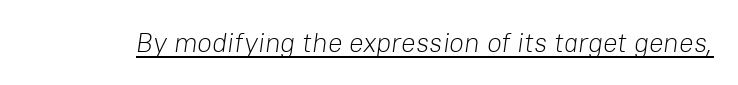
{"italic": "yes", "lean": "right", "slant_degrees": 8, "bold": "no", "underline": "yes", "letter_spacing": "normal", "letter_spacing_em": 0.0, "glyph_px": 27}
